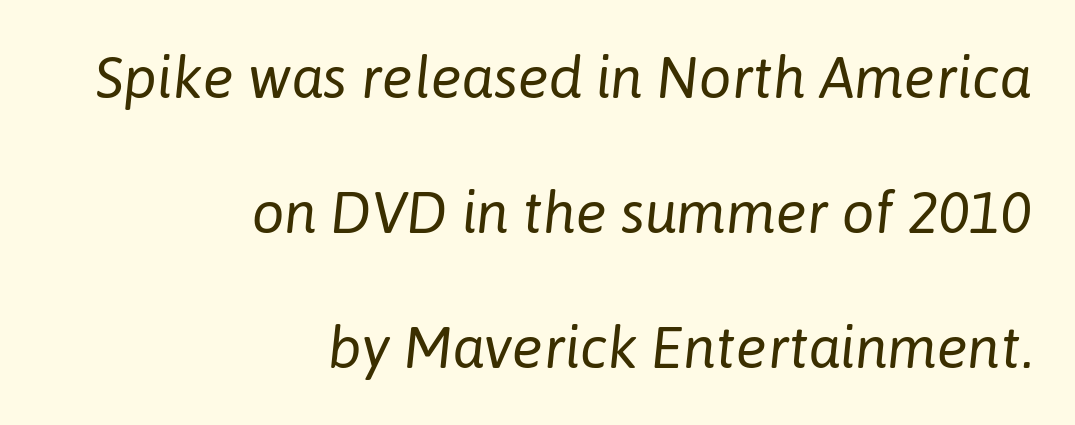
{"italic": "yes", "lean": "right", "slant_degrees": 6, "bold": "no", "weight": "regular", "width": "normal", "stroke_contrast": "low", "x_height": "medium", "monospaced": "no", "underline": "no", "align": "right", "line_spacing": "loose", "line_spacing_ratio": 2.33, "letter_spacing": "normal", "letter_spacing_em": 0.0, "glyph_px": 58}
